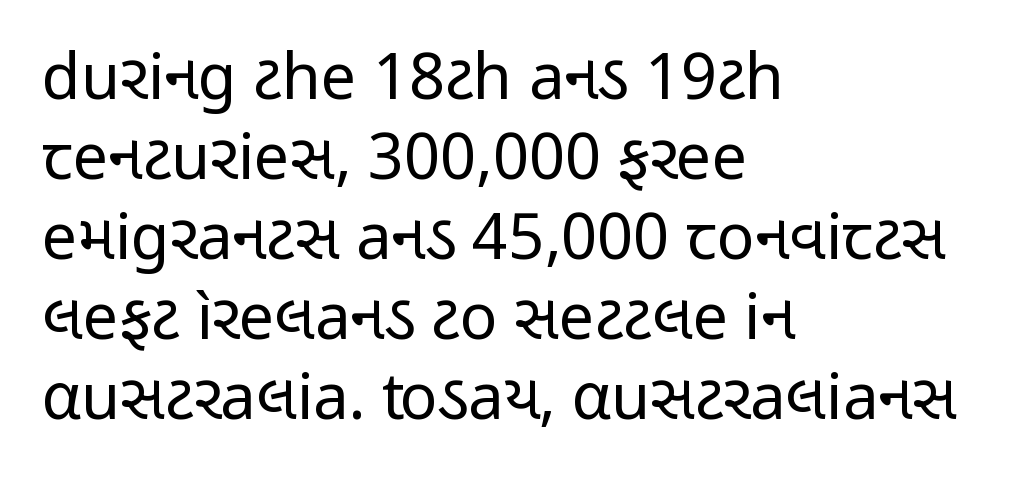
Inter-character spacing is left at the font's built-in metrics. The paragraph has a hard left edge and a soft right edge. A typesetter would call this proportional, since set widths differ per character. Regarding serifs, this sample does without them. Style check: upright.
